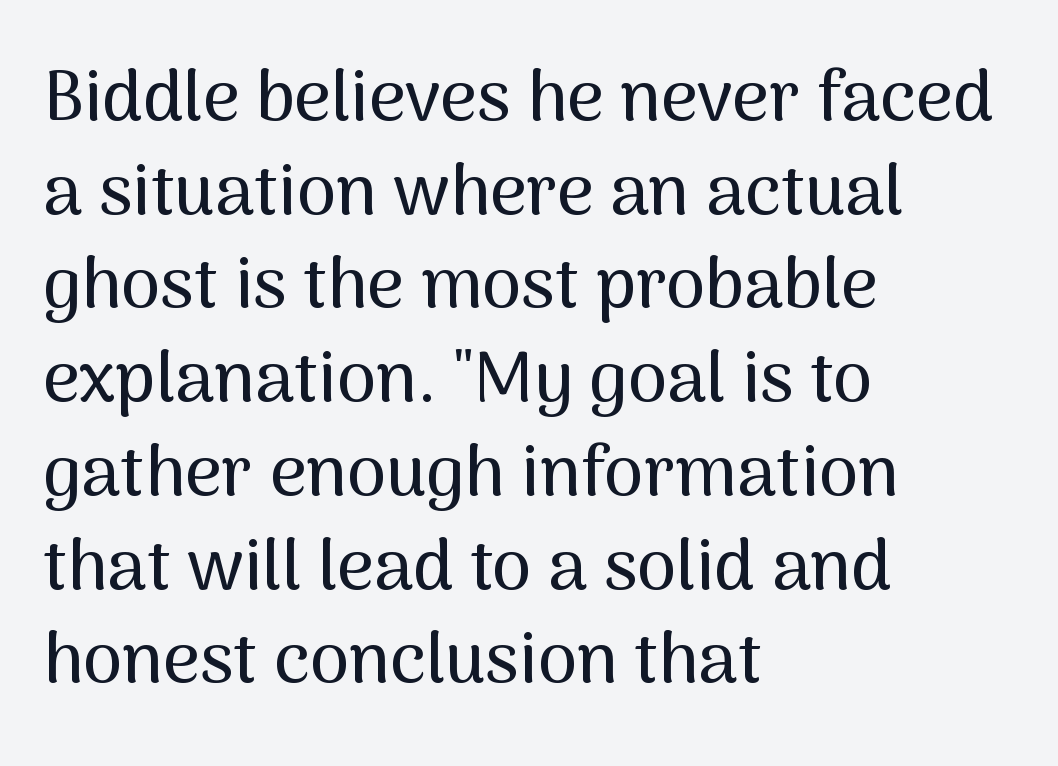
Notice how the stems are strictly vertical — no italics here. The specimen omits any rule beneath the text block's lines. The line-height multiplier appears to be the usual default. The typesetter chose a ragged-right arrangement here. The font family rendered here belongs to the sans-serif group.
